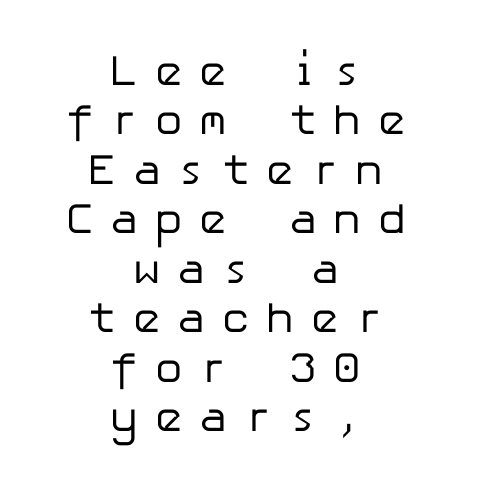
The image shows 43 px regular-weight sans-serif type, upright; set centered, tight line spacing (1.15x), unusually wide letter spacing (+0.37 em), not underlined; low stroke contrast and a medium x-height.
